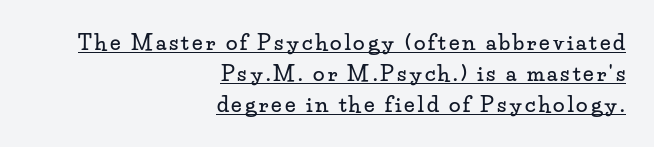
Q: Is the text italic (slanted)? A: No, it is upright.
Q: Is the text underlined? A: Yes.
Q: How is the paragraph aligned? A: Right-aligned.
Q: Is the spacing between lines tight, normal or loose? A: Normal.
